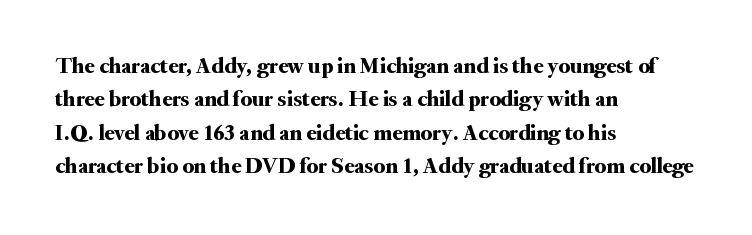
The rendering uses a moderate line-height, typical for paragraphs. These lines were composed using upright roman letters. The gaps between neighbouring characters are ordinary and unremarkable. Has an underline been added? It has not. Line starts are locked; line ends wander.
